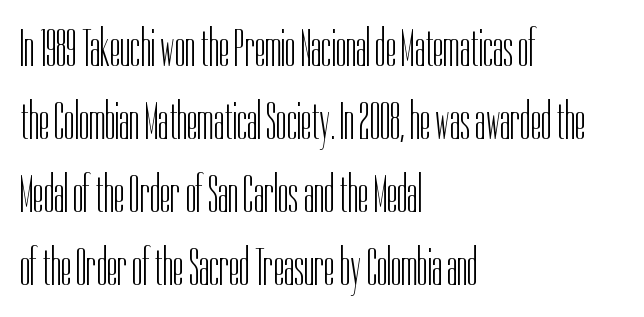
Q: Is the text bold? A: No.
Q: Is the text italic (slanted)? A: No, it is upright.
Q: Is the typeface a serif or a sans-serif typeface? A: Sans-serif.
Q: Is the text underlined? A: No.
Q: How is the paragraph aligned? A: Left-aligned.
Q: Is the spacing between letters normal or unusually wide? A: Normal.
Q: Is the spacing between lines tight, normal or loose? A: Normal.
Q: Width (condensed, normal, or wide)? A: Condensed.
Q: Stroke contrast? A: Low.
Q: x-height? A: Medium.
Q: Monospaced? A: No.
